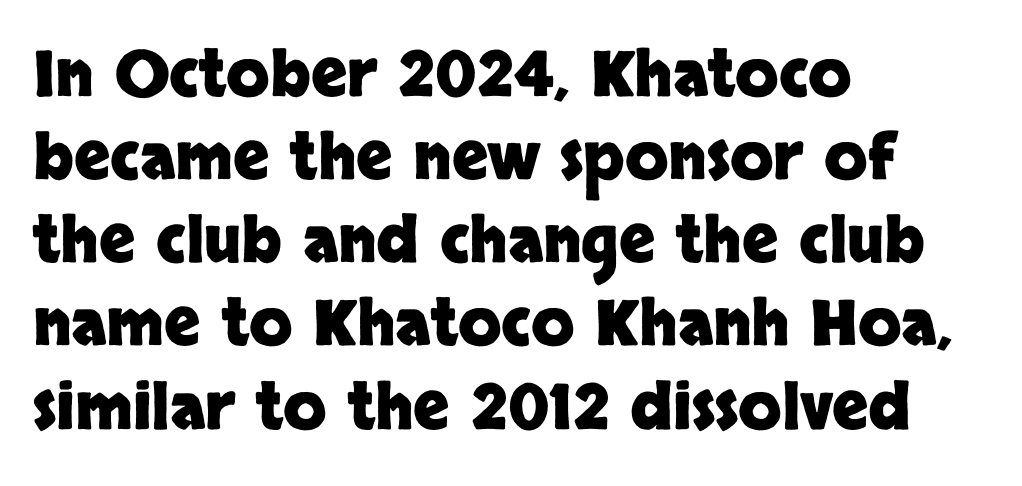
The image shows 63 px heavy sans-serif type, upright; set left-aligned, normal line spacing (1.32x), normal letter spacing, not underlined; low stroke contrast and a large x-height.
